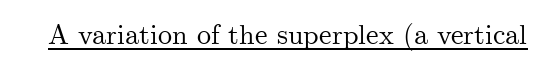
The image shows 28 px serif type, upright; set normal letter spacing, underlined; medium stroke contrast and a small x-height.
